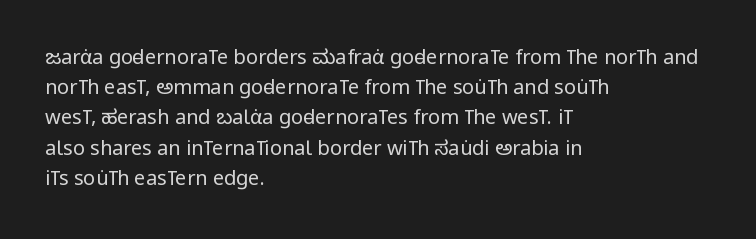
Q: Is the text bold? A: No.
Q: Is the text italic (slanted)? A: No, it is upright.
Q: Is the text underlined? A: No.
Q: How is the paragraph aligned? A: Left-aligned.
Q: Is the spacing between letters normal or unusually wide? A: Normal.
Q: Is the spacing between lines tight, normal or loose? A: Normal.
